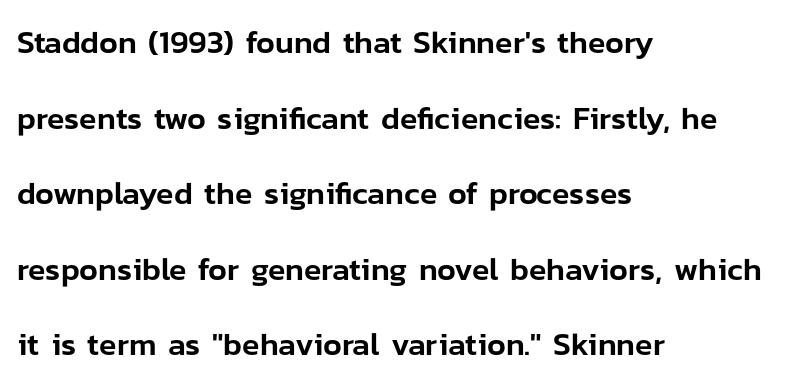
Q: Is the text italic (slanted)? A: No, it is upright.
Q: Is the typeface a serif or a sans-serif typeface? A: Sans-serif.
Q: Is the text underlined? A: No.
Q: How is the paragraph aligned? A: Left-aligned.
Q: Is the spacing between letters normal or unusually wide? A: Normal.
Q: Is the spacing between lines tight, normal or loose? A: Loose.
Q: Width (condensed, normal, or wide)? A: Normal.
Q: Stroke contrast? A: Low.
Q: x-height? A: Medium.
Q: Monospaced? A: No.
